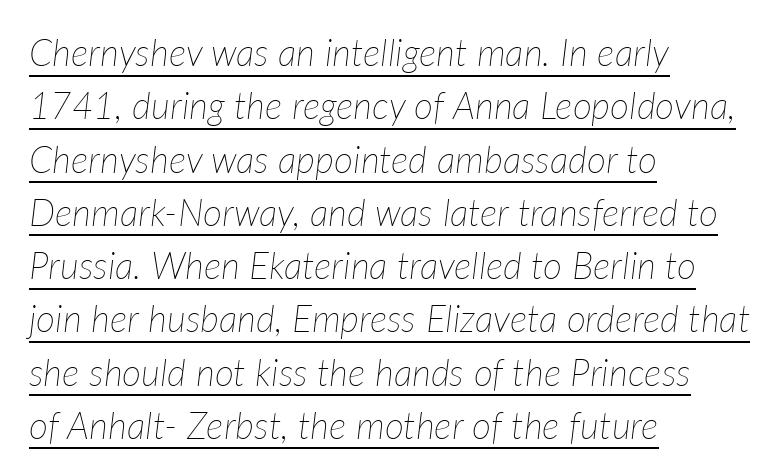
Q: Is the text bold? A: No.
Q: Is the text italic (slanted)? A: Yes, it leans right by about 7 degrees.
Q: Is the text underlined? A: Yes.
Q: How is the paragraph aligned? A: Left-aligned.
Q: Is the spacing between letters normal or unusually wide? A: Normal.
Q: Is the spacing between lines tight, normal or loose? A: Normal.
Q: Width (condensed, normal, or wide)? A: Normal.
Q: Stroke contrast? A: Low.
Q: x-height? A: Medium.
Q: Monospaced? A: No.
